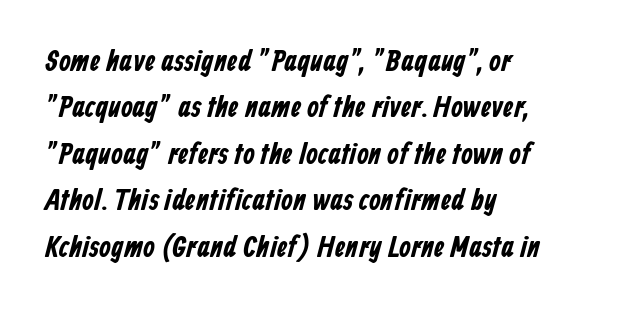
Is this a fixed-width face? No — the glyphs have proportional, varying widths. You could call the tracking neutral — neither tight nor loose. In CSS terms this would be text-align: left. The space between consecutive lines is moderate. The face used here is a sans, in the tradition of grotesques and geometrics. Check the space under the baseline: it is left empty.
